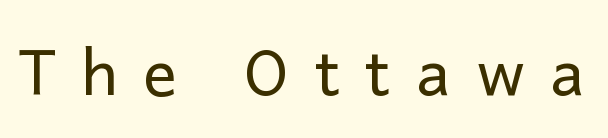
Q: Is the text bold? A: No.
Q: Is the text italic (slanted)? A: No, it is upright.
Q: Is the typeface a serif or a sans-serif typeface? A: Sans-serif.
Q: Is the text underlined? A: No.
Q: Is the spacing between letters normal or unusually wide? A: Unusually wide.
Q: Width (condensed, normal, or wide)? A: Normal.
Q: Stroke contrast? A: Low.
Q: x-height? A: Medium.
Q: Monospaced? A: No.
